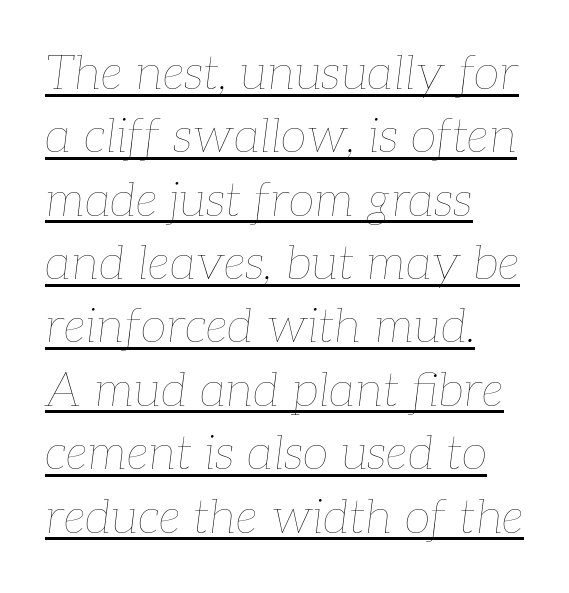
{"italic": "yes", "lean": "right", "slant_degrees": 7, "bold": "no", "weight": "thin", "width": "normal", "stroke_contrast": "low", "x_height": "medium", "monospaced": "no", "underline": "yes", "align": "left", "line_spacing": "normal", "line_spacing_ratio": 1.32, "letter_spacing": "normal", "letter_spacing_em": 0.0, "glyph_px": 48}
